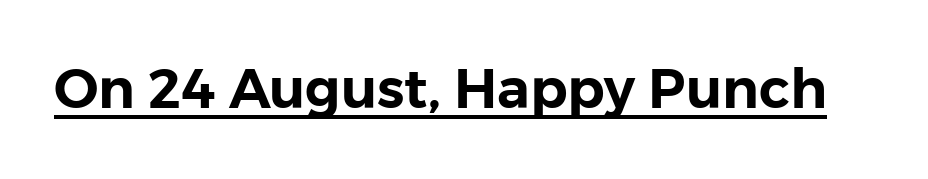
Students, observe the line beneath the letters — that is underlining. You can tell from the bare stems that sans-serif type was used. The rendering keeps characters at their native spacing. A typesetter would call this proportional, since set widths differ per character. Style check: upright.
